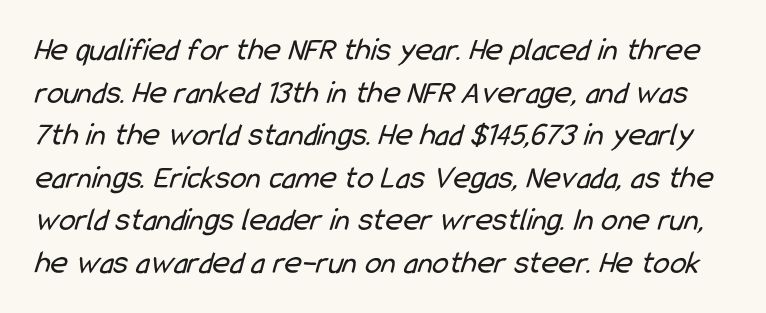
The image shows 33 px regular-weight, condensed sans-serif type; set normal line spacing (1.29x), normal letter spacing, not underlined; low stroke contrast and a medium x-height.
